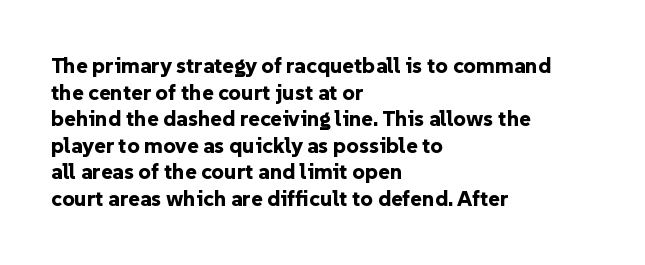
Q: Is the text bold? A: Yes.
Q: Is the text italic (slanted)? A: No, it is upright.
Q: Is the text underlined? A: No.
Q: How is the paragraph aligned? A: Left-aligned.
Q: Is the spacing between letters normal or unusually wide? A: Normal.
